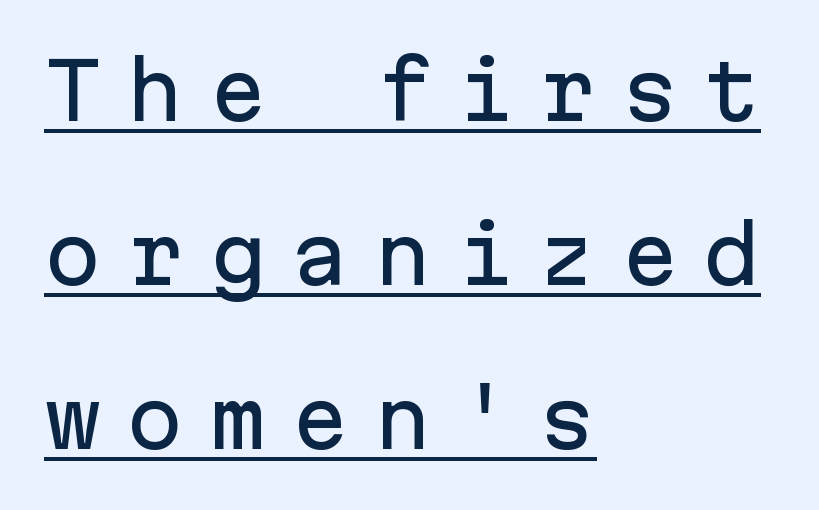
{"serif": "no", "italic": "no", "width": "normal", "stroke_contrast": "low", "x_height": "medium", "monospaced": "yes", "underline": "yes", "align": "left", "line_spacing": "loose", "line_spacing_ratio": 2.13, "letter_spacing": "wide", "letter_spacing_em": 0.32, "glyph_px": 77}
